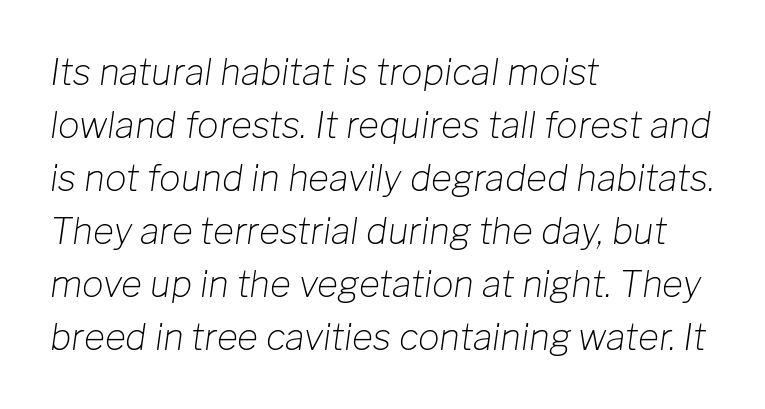
Q: Is the text bold? A: No.
Q: Is the text italic (slanted)? A: Yes, it leans right by about 8 degrees.
Q: Is the text underlined? A: No.
Q: How is the paragraph aligned? A: Left-aligned.
Q: Is the spacing between letters normal or unusually wide? A: Normal.
Q: Is the spacing between lines tight, normal or loose? A: Normal.
Q: Width (condensed, normal, or wide)? A: Normal.
Q: Stroke contrast? A: Low.
Q: x-height? A: Medium.
Q: Monospaced? A: No.
